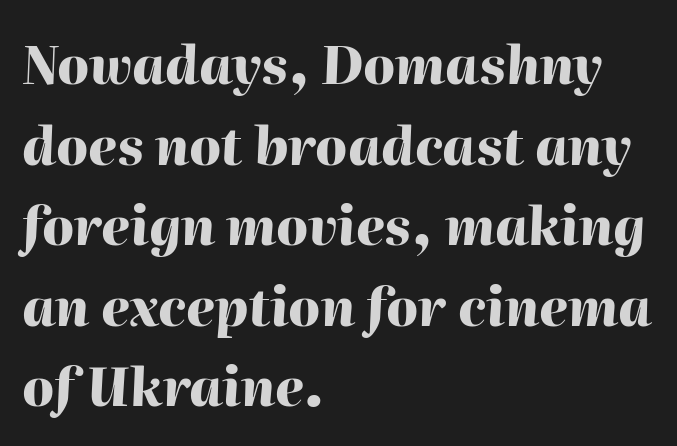
Q: Is the text bold? A: Yes.
Q: Is the text italic (slanted)? A: Yes, it leans right by about 2 degrees.
Q: Is the text underlined? A: No.
Q: How is the paragraph aligned? A: Left-aligned.
Q: Is the spacing between letters normal or unusually wide? A: Normal.
Q: Is the spacing between lines tight, normal or loose? A: Normal.
Q: Width (condensed, normal, or wide)? A: Normal.
Q: Stroke contrast? A: High.
Q: x-height? A: Medium.
Q: Monospaced? A: No.
